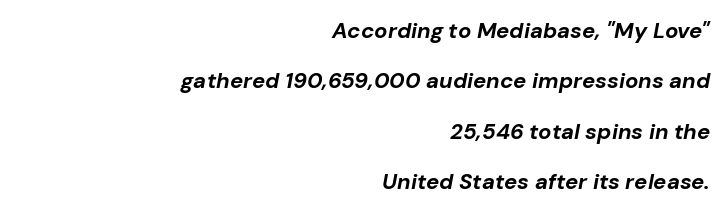
Horizontal alignment here is rightward, an uncommon choice for prose. This is heavy type, rendered in bold. You could call the tracking neutral — neither tight nor loose. Clear beneath every line of the passage. Baseline-to-baseline distance is far greater than the letter height. Is the type slanted? Yes — the strokes lean at a clear angle.
